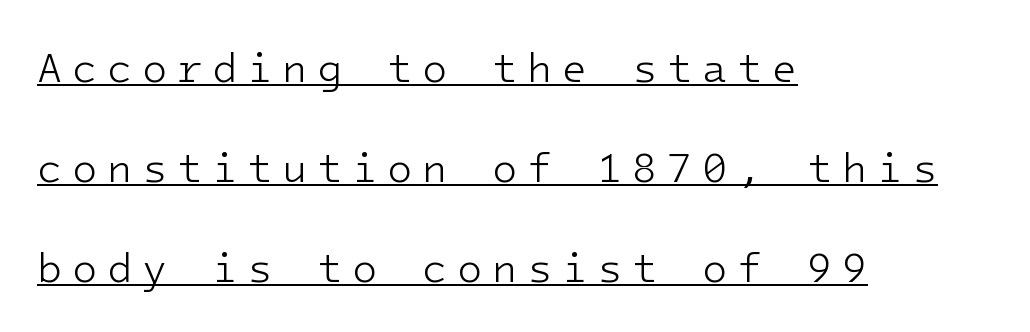
Think standard paragraph weight, or any step lighter than that. Left-aligned paragraph, ragged on the right. This sample uses an upright cut, with every glyph sitting square on the baseline. Underlined type.
